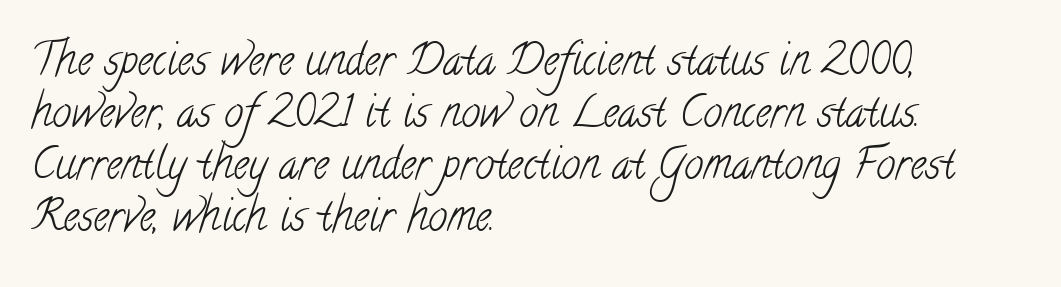
The image shows 43 px light, condensed serif type; set left-aligned, line spacing 1.21x, normal letter spacing, not underlined; low stroke contrast and a small x-height.
